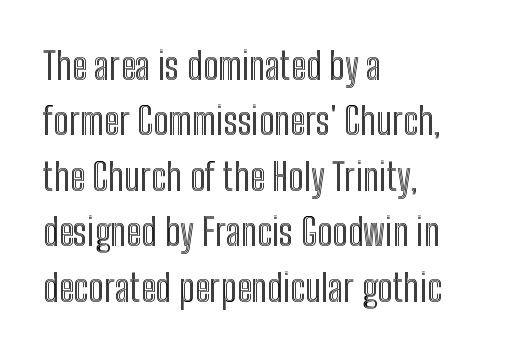
{"italic": "no", "width": "condensed", "x_height": "medium", "monospaced": "no", "underline": "no", "align": "left", "line_spacing": "normal", "line_spacing_ratio": 1.5, "letter_spacing": "normal", "letter_spacing_em": 0.0, "glyph_px": 37}
